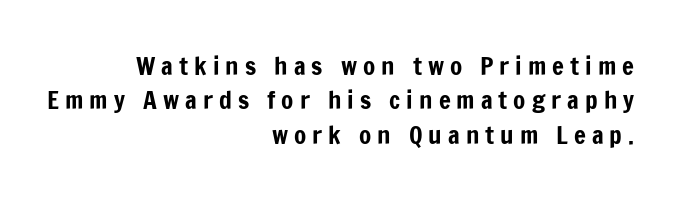
Q: Is the text italic (slanted)? A: No, it is upright.
Q: Is the text underlined? A: No.
Q: How is the paragraph aligned? A: Right-aligned.
Q: Is the spacing between letters normal or unusually wide? A: Unusually wide.
Q: Is the spacing between lines tight, normal or loose? A: Normal.
